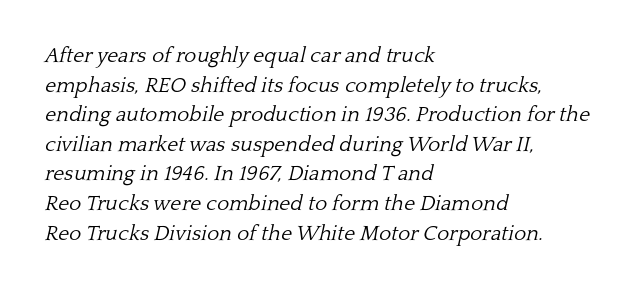
The line texture is even and compact thanks to regular tracking. The weight tops out at a normal text grade. The rendering anchors every line to the left-hand side. The foot of each line stays bare and open. Rows of type keep a routine distance in the vertical direction.
